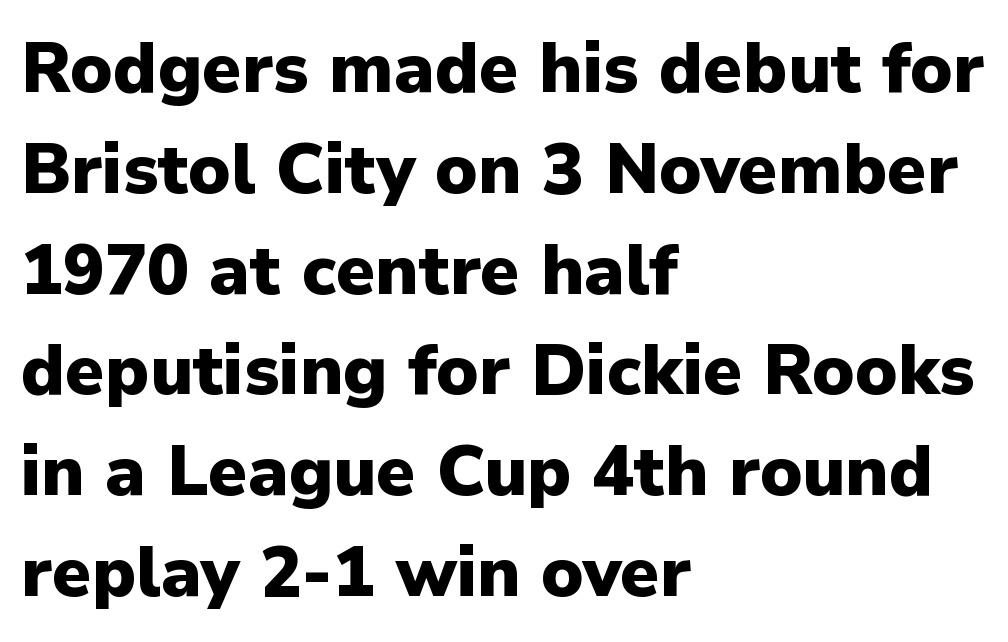
{"serif": "no", "italic": "no", "bold": "yes", "weight": "heavy", "width": "normal", "stroke_contrast": "low", "x_height": "medium", "monospaced": "no", "underline": "no", "align": "left", "line_spacing": "normal", "line_spacing_ratio": 1.44, "letter_spacing": "normal", "letter_spacing_em": 0.0, "glyph_px": 70}
